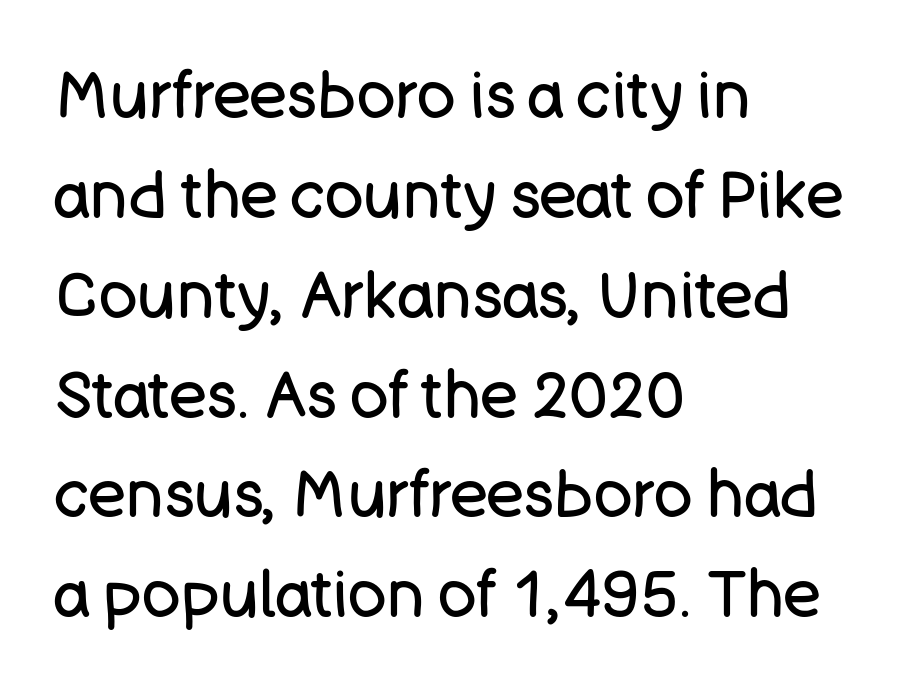
{"serif": "no", "italic": "no", "bold": "no", "weight": "regular", "width": "normal", "stroke_contrast": "low", "x_height": "large", "monospaced": "no", "underline": "no", "align": "left", "line_spacing": "normal", "line_spacing_ratio": 1.56, "letter_spacing": "normal", "letter_spacing_em": 0.0, "glyph_px": 64}
